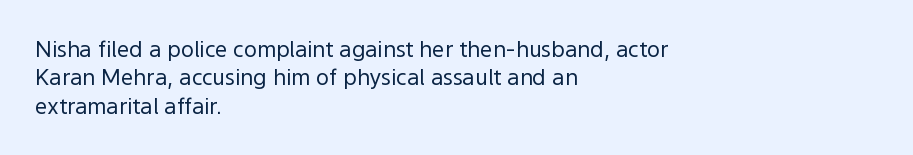
Rule under the text: the space is simply empty. Honestly, the letter spacing is just normal — you wouldn't notice it. The font's upright variant was chosen for this text. The strokes are not fattened; the text isn't bold. Layout note: lines flush left. The designer left line spacing at the default.
